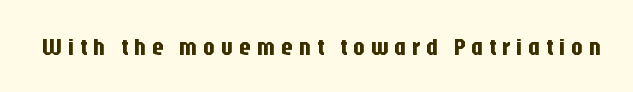
The image shows 24 px text type, upright; set unusually wide letter spacing (+0.23 em), not underlined.
